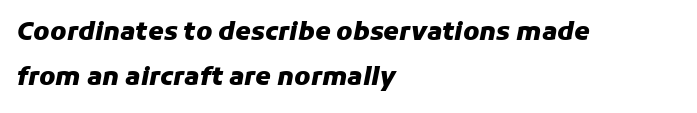
Q: Is the text bold? A: Yes.
Q: Is the text italic (slanted)? A: Yes, it leans right by about 11 degrees.
Q: Is the text underlined? A: No.
Q: How is the paragraph aligned? A: Left-aligned.
Q: Is the spacing between letters normal or unusually wide? A: Normal.
